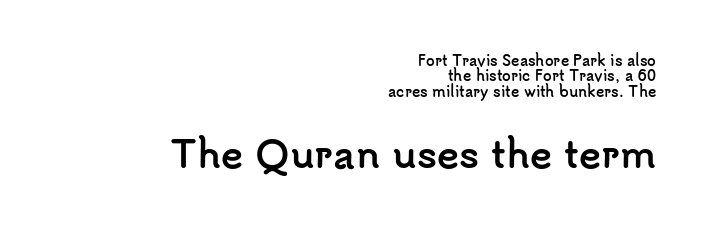
Q: Is the text bold? A: Yes.
Q: Is the text italic (slanted)? A: No, it is upright.
Q: Is the typeface a serif or a sans-serif typeface? A: Sans-serif.
Q: Is the text underlined? A: No.
Q: How is the paragraph aligned? A: Right-aligned.
Q: Is the spacing between letters normal or unusually wide? A: Normal.
Q: Is the spacing between lines tight, normal or loose? A: Tight.
Q: Which block of text is set in a larger size, the first (top) or the second (bottom)? A: The second (bottom) one.
Q: Width (condensed, normal, or wide)? A: Normal.
Q: Stroke contrast? A: Low.
Q: x-height? A: Small.
Q: Monospaced? A: No.
